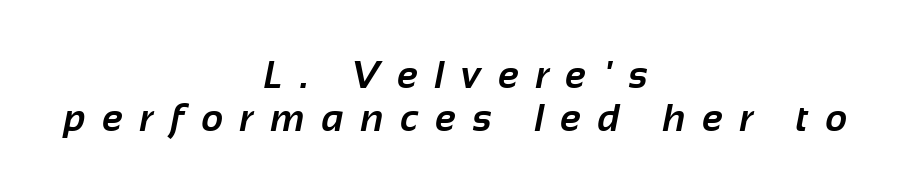
The image shows 38 px bold sans-serif type; set centered, tight line spacing (1.12x), unusually wide letter spacing (+0.45 em), not underlined; low stroke contrast and a medium x-height.
